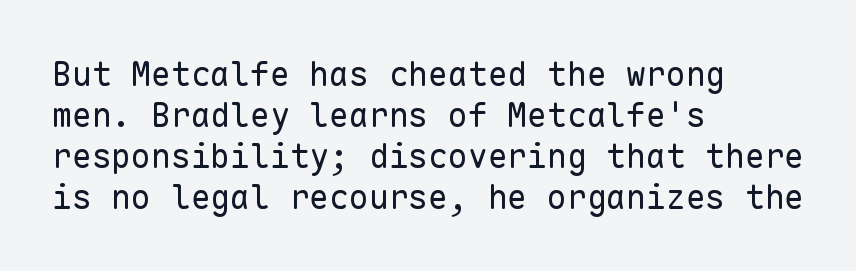
{"serif": "no", "italic": "no", "bold": "no", "weight": "regular", "width": "normal", "stroke_contrast": "low", "x_height": "medium", "monospaced": "yes", "underline": "no", "align": "left", "line_spacing_ratio": 1.24, "letter_spacing": "normal", "letter_spacing_em": 0.0, "glyph_px": 33}
